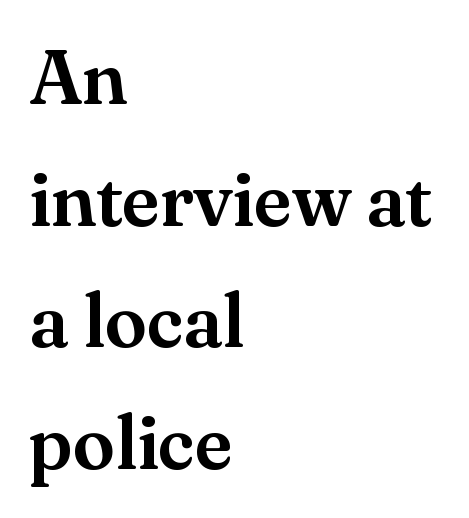
Q: Is the text italic (slanted)? A: No, it is upright.
Q: Is the typeface a serif or a sans-serif typeface? A: Serif.
Q: Is the text underlined? A: No.
Q: How is the paragraph aligned? A: Left-aligned.
Q: Is the spacing between letters normal or unusually wide? A: Normal.
Q: Is the spacing between lines tight, normal or loose? A: Normal.
Q: Width (condensed, normal, or wide)? A: Normal.
Q: Stroke contrast? A: Medium.
Q: x-height? A: Small.
Q: Monospaced? A: No.
